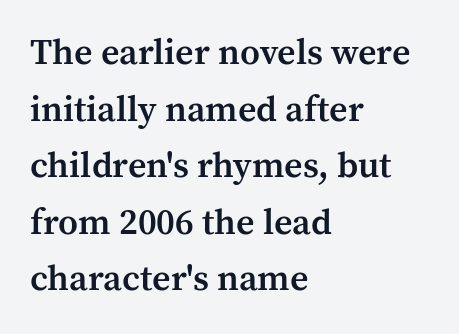
{"serif": "yes", "italic": "no", "bold": "semi", "weight": "semibold", "width": "normal", "stroke_contrast": "medium", "x_height": "medium", "monospaced": "no", "underline": "no", "align": "left", "line_spacing": "normal", "line_spacing_ratio": 1.57, "letter_spacing": "normal", "letter_spacing_em": 0.0, "glyph_px": 36}
